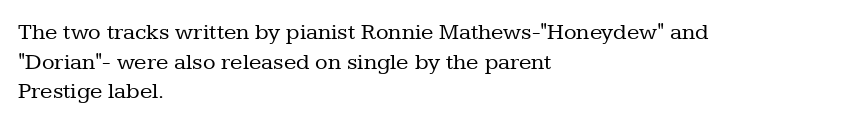
{"italic": "no", "bold": "no", "underline": "no", "align": "left", "line_spacing": "normal", "line_spacing_ratio": 1.29, "letter_spacing": "normal", "letter_spacing_em": 0.0, "glyph_px": 23}
